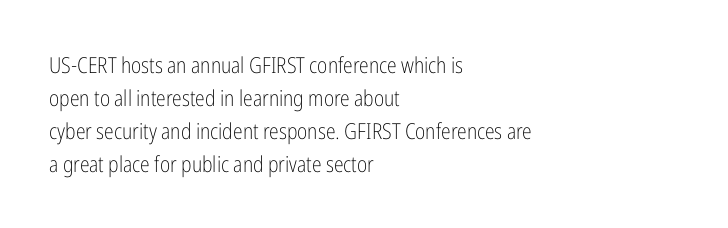
{"italic": "no", "bold": "no", "underline": "no", "align": "left", "line_spacing": "normal", "line_spacing_ratio": 1.5, "letter_spacing": "normal", "letter_spacing_em": 0.0, "glyph_px": 22}
